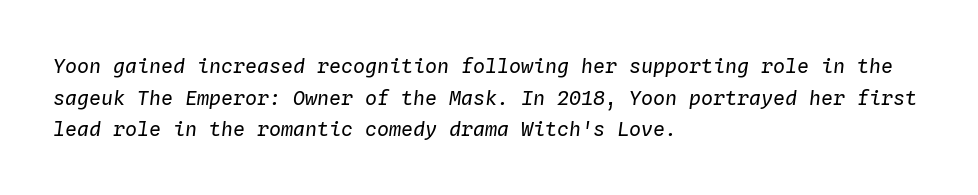
{"italic": "yes", "lean": "right", "slant_degrees": 4, "bold": "no", "underline": "no", "align": "left", "line_spacing": "normal", "line_spacing_ratio": 1.58, "letter_spacing": "normal", "letter_spacing_em": 0.0, "glyph_px": 20}
